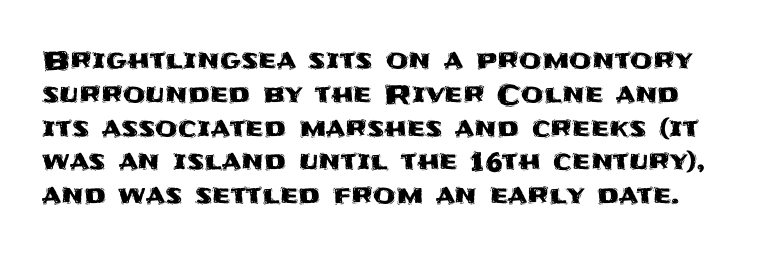
Reading down the column, the eye jumps a familiar distance to each next line. Italic? Not at all — the glyphs are vertical. Characters follow at the spacing the type designer built in. The zone under the glyphs is completely vacant.
